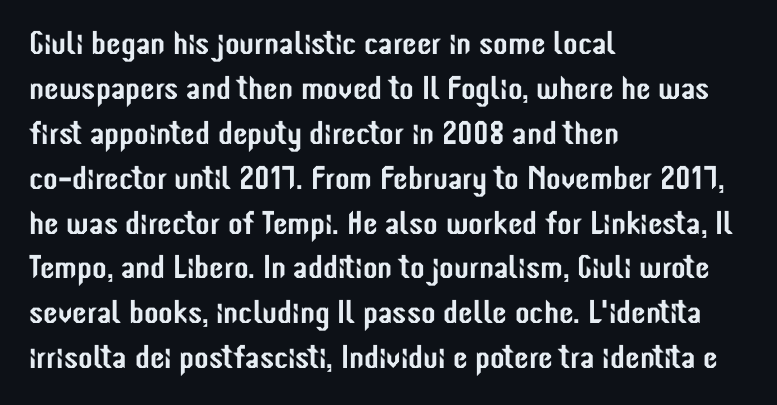
Q: Is the text italic (slanted)? A: No, it is upright.
Q: Is the typeface a serif or a sans-serif typeface? A: Sans-serif.
Q: Is the text underlined? A: No.
Q: How is the paragraph aligned? A: Left-aligned.
Q: Is the spacing between letters normal or unusually wide? A: Normal.
Q: Is the spacing between lines tight, normal or loose? A: Normal.
Q: Width (condensed, normal, or wide)? A: Condensed.
Q: Stroke contrast? A: Low.
Q: x-height? A: Medium.
Q: Monospaced? A: No.
